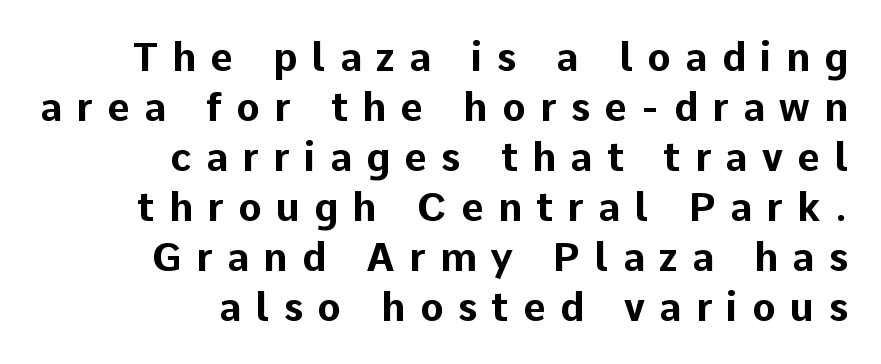
{"serif": "no", "italic": "no", "bold": "yes", "weight": "bold", "width": "normal", "stroke_contrast": "low", "x_height": "medium", "monospaced": "no", "underline": "no", "align": "right", "line_spacing": "normal", "line_spacing_ratio": 1.28, "letter_spacing": "wide", "letter_spacing_em": 0.37, "glyph_px": 39}
